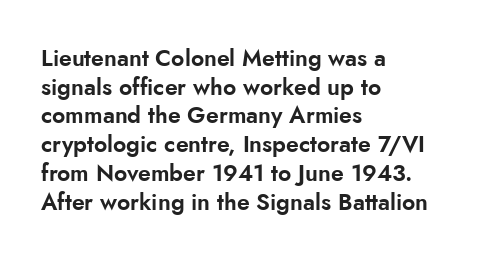
Quick note: not italic, upright. The letters sit at their default tracking, neither squeezed nor spread. The space between consecutive lines is moderate. This sample is left-justified, so line endings fall wherever the words run out. The string is rendered with underlining switched off.
